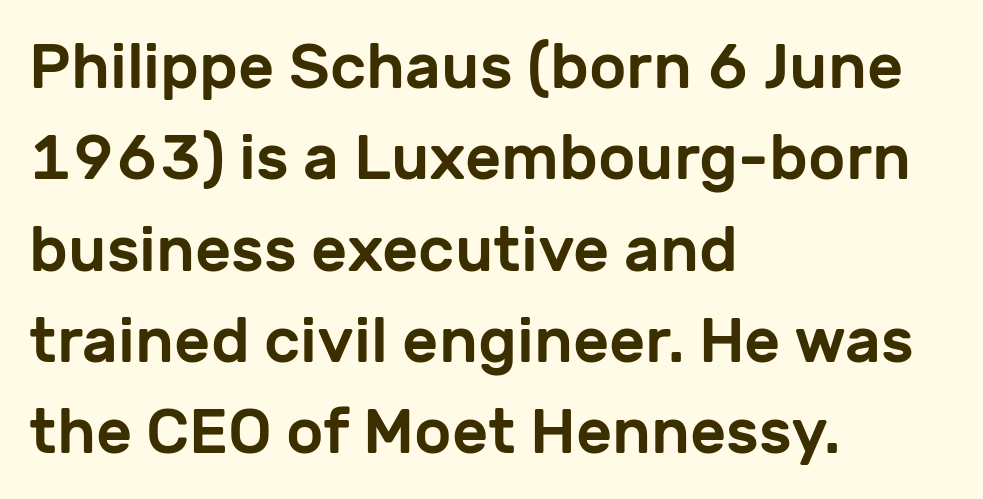
Q: Is the text italic (slanted)? A: No, it is upright.
Q: Is the typeface a serif or a sans-serif typeface? A: Sans-serif.
Q: Is the text underlined? A: No.
Q: How is the paragraph aligned? A: Left-aligned.
Q: Is the spacing between letters normal or unusually wide? A: Normal.
Q: Is the spacing between lines tight, normal or loose? A: Normal.
Q: Width (condensed, normal, or wide)? A: Normal.
Q: Stroke contrast? A: Low.
Q: x-height? A: Medium.
Q: Monospaced? A: No.
